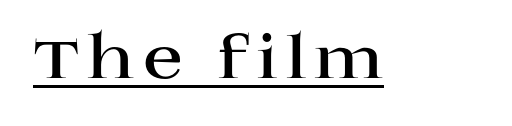
{"serif": "yes", "italic": "no", "bold": "yes", "weight": "bold", "width": "wide", "stroke_contrast": "high", "x_height": "large", "monospaced": "no", "underline": "yes", "glyph_px": 60}
